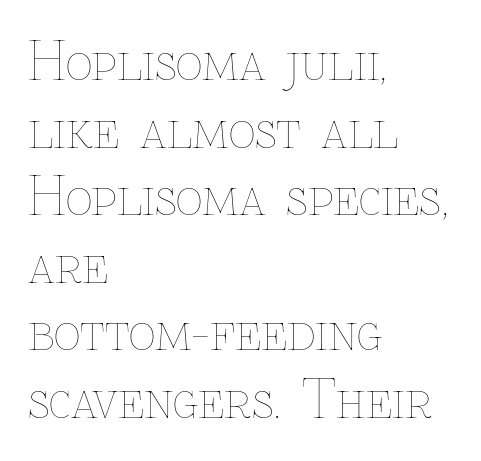
{"italic": "no", "bold": "no", "weight": "thin", "width": "normal", "stroke_contrast": "low", "x_height": "medium", "monospaced": "no", "underline": "no", "align": "left", "line_spacing": "normal", "line_spacing_ratio": 1.3, "letter_spacing": "normal", "letter_spacing_em": 0.0, "glyph_px": 52}
